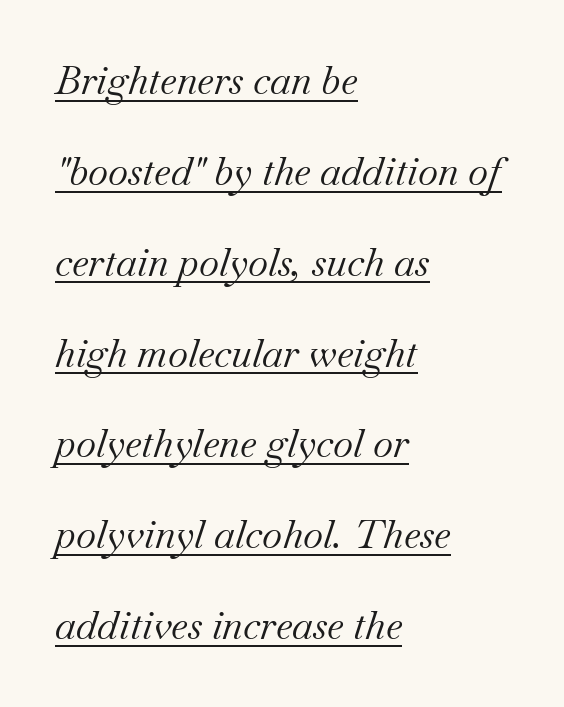
Leading is clearly above the norm, producing a sparse column. Short and long lines alike share a common starting point at left. Each letter keeps its own natural width here, so spacing adapts to shape. The lettering tilts uniformly, giving the passage an italic look.
